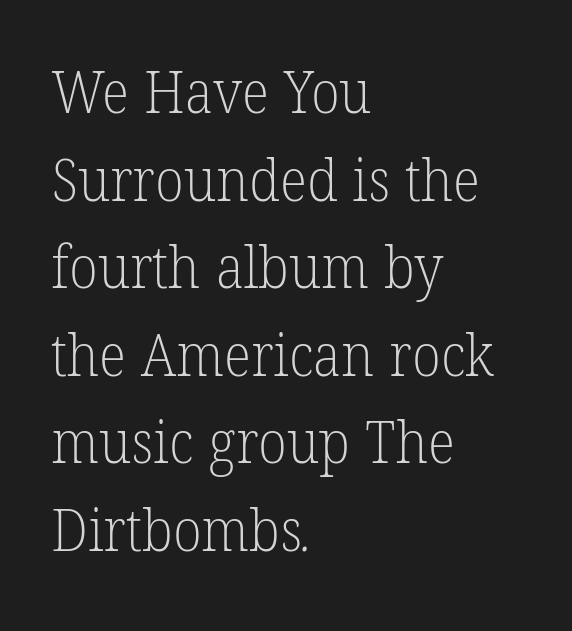
{"serif": "yes", "bold": "no", "weight": "light", "width": "normal", "stroke_contrast": "low", "x_height": "medium", "monospaced": "no", "underline": "no", "align": "left", "line_spacing": "normal", "line_spacing_ratio": 1.51, "letter_spacing": "normal", "letter_spacing_em": 0.0, "glyph_px": 58}
